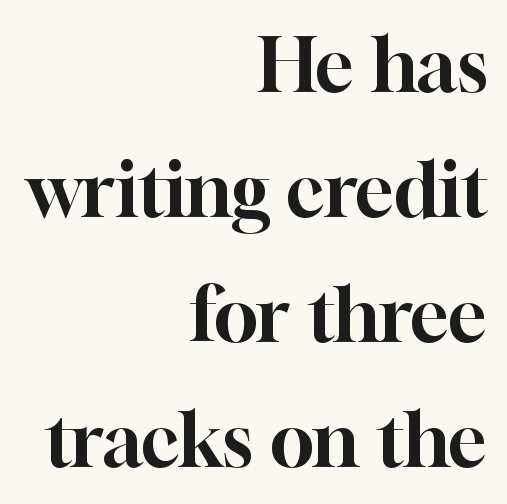
{"serif": "yes", "italic": "no", "width": "normal", "stroke_contrast": "high", "x_height": "medium", "monospaced": "no", "underline": "no", "align": "right", "line_spacing": "normal", "line_spacing_ratio": 1.69, "letter_spacing": "normal", "letter_spacing_em": 0.0, "glyph_px": 74}
